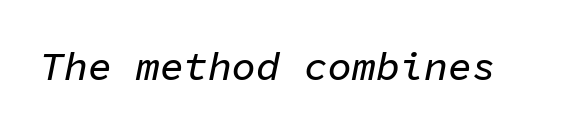
The image shows 40 px text type, italic (leaning right), monospaced; set normal letter spacing, not underlined; low stroke contrast and a medium x-height.
